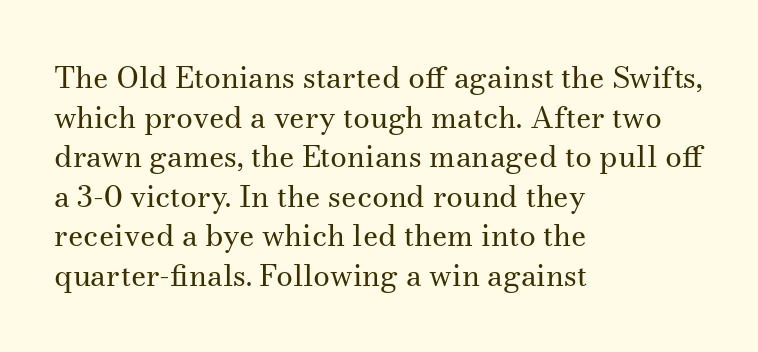
Examine the stroke ends and you'll spot serifs. Each letter keeps its own natural width here, so spacing adapts to shape. One glance says typical: line gaps are just what's usual. Horizontal alignment here is leftward, the default for most running prose.
